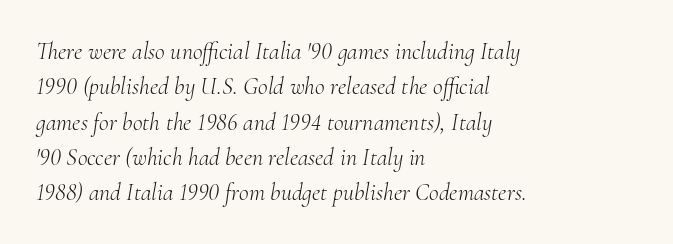
{"italic": "yes", "lean": "right", "slant_degrees": 10, "bold": "no", "underline": "no", "align": "left", "line_spacing": "normal", "line_spacing_ratio": 1.47, "letter_spacing": "normal", "letter_spacing_em": 0.0, "glyph_px": 24}
